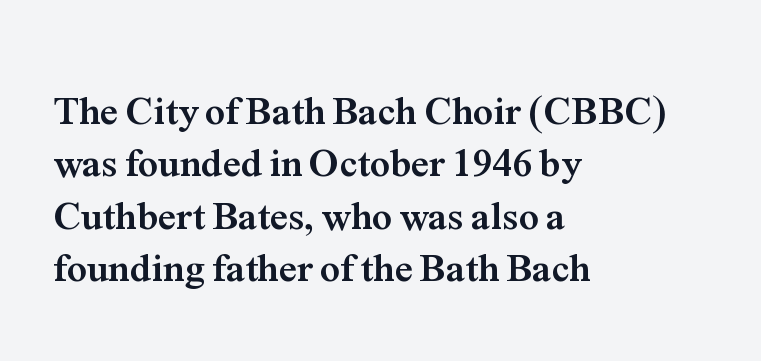
{"serif": "yes", "italic": "no", "bold": "yes", "weight": "semibold", "width": "normal", "stroke_contrast": "medium", "x_height": "medium", "monospaced": "no", "underline": "no", "align": "left", "line_spacing": "normal", "line_spacing_ratio": 1.31, "letter_spacing": "normal", "letter_spacing_em": 0.0, "glyph_px": 40}
